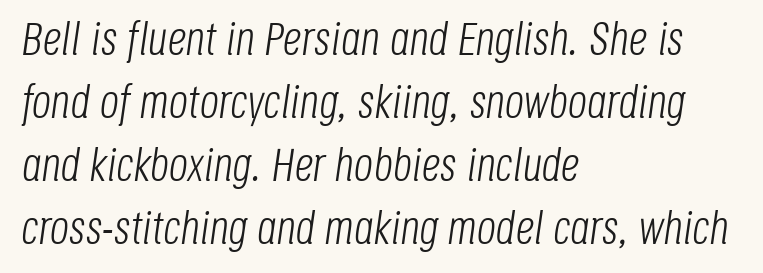
{"italic": "yes", "lean": "right", "slant_degrees": 8, "bold": "no", "weight": "light", "width": "condensed", "stroke_contrast": "low", "x_height": "large", "monospaced": "no", "underline": "no", "align": "left", "line_spacing": "normal", "line_spacing_ratio": 1.34, "letter_spacing": "normal", "letter_spacing_em": 0.0, "glyph_px": 47}
